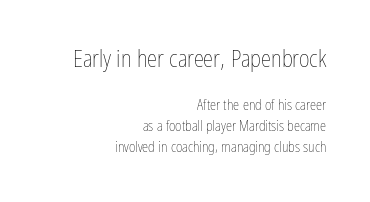
{"italic": "no", "bold": "no", "underline": "no", "align": "right", "line_spacing": "normal", "line_spacing_ratio": 1.48, "letter_spacing": "normal", "letter_spacing_em": 0.0, "larger_block": "first", "size_ratio": 1.64, "glyph_px": 23}
